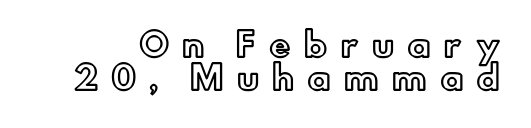
The image shows 32 px text type, upright; set tight line spacing (1.02x), unusually wide letter spacing (+0.41 em), not underlined; a small x-height.
